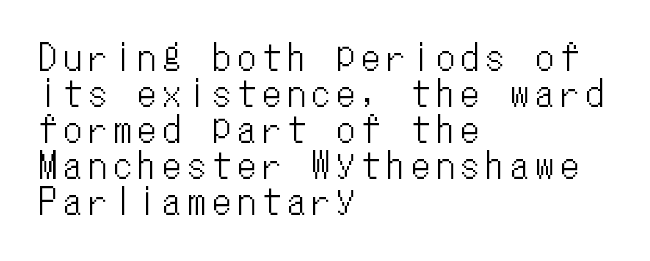
Substantial extra tracking has been applied to these lines. These lines stack with their left ends in a neat column. Quick note: interline space is minimal. Looks like terminal output: every glyph gets an equal slot. The strip under each line holds only bare page.
